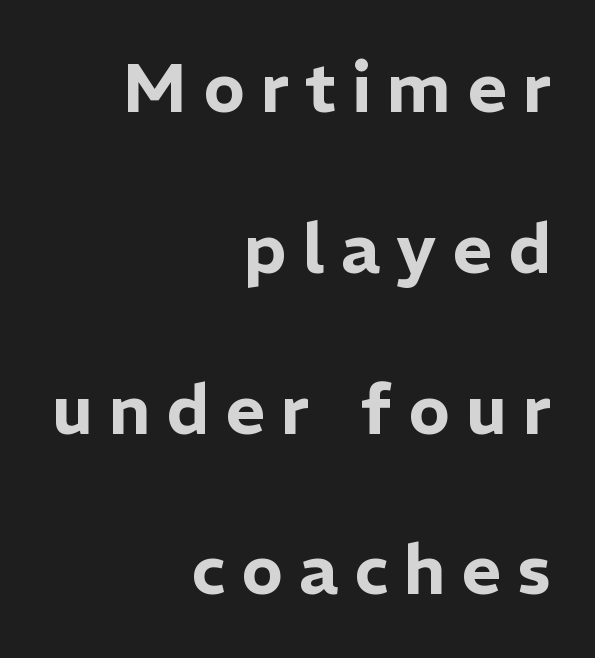
Q: Is the text italic (slanted)? A: No, it is upright.
Q: Is the typeface a serif or a sans-serif typeface? A: Sans-serif.
Q: Is the text underlined? A: No.
Q: How is the paragraph aligned? A: Right-aligned.
Q: Is the spacing between letters normal or unusually wide? A: Unusually wide.
Q: Is the spacing between lines tight, normal or loose? A: Loose.
Q: Width (condensed, normal, or wide)? A: Normal.
Q: Stroke contrast? A: Low.
Q: x-height? A: Medium.
Q: Monospaced? A: No.
